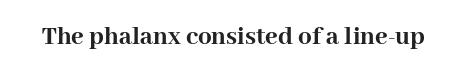
Q: Is the text bold? A: Yes.
Q: Is the text italic (slanted)? A: No, it is upright.
Q: Is the text underlined? A: No.
Q: Is the spacing between letters normal or unusually wide? A: Normal.
